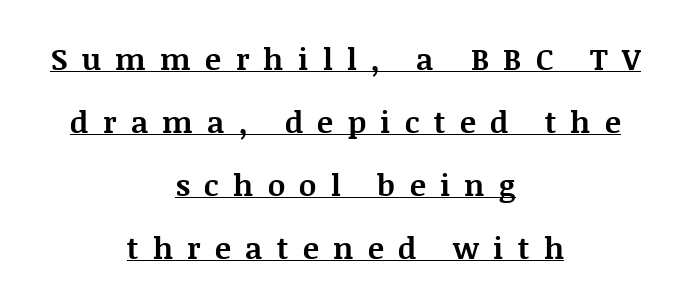
The image shows 30 px bold serif type, upright; set centered, loose line spacing (2.1x), unusually wide letter spacing (+0.48 em), underlined; medium stroke contrast and a large x-height.
